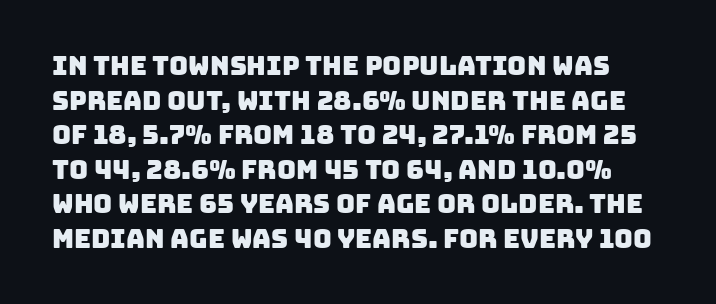
{"underline": "no", "line_spacing": "normal", "line_spacing_ratio": 1.33, "letter_spacing": "normal", "letter_spacing_em": 0.0, "glyph_px": 26}
